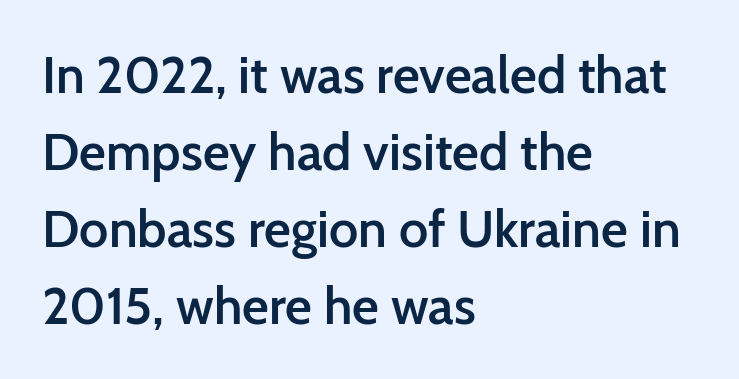
{"serif": "no", "italic": "no", "bold": "semi", "weight": "semibold", "width": "normal", "stroke_contrast": "low", "x_height": "medium", "monospaced": "no", "underline": "no", "align": "left", "line_spacing": "normal", "line_spacing_ratio": 1.48, "letter_spacing": "normal", "letter_spacing_em": 0.0, "glyph_px": 52}
